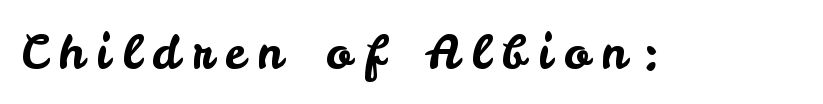
Looks like regular typesetting: each glyph gets only the width it needs. Does the type have serifs? No, each stem ends abruptly. The string is rendered with underlining switched off. You could only call the tracking loose — the letters float apart.
